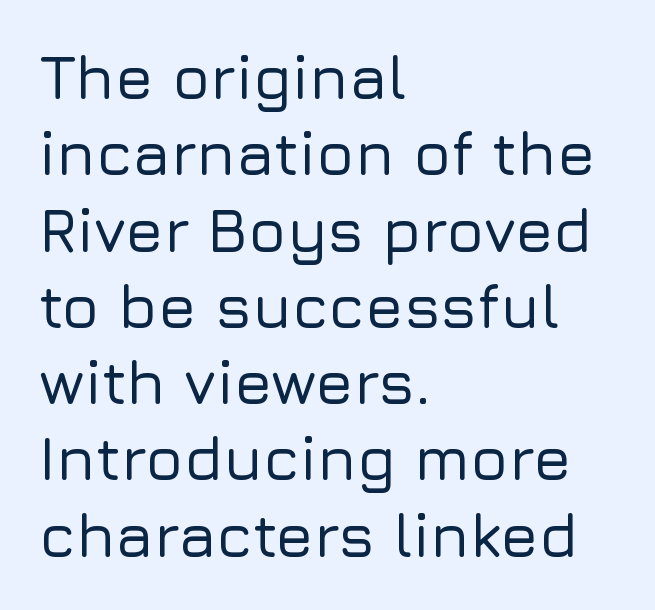
The image shows 62 px sans-serif type, upright; set left-aligned, line spacing 1.23x, normal letter spacing, not underlined; low stroke contrast and a medium x-height.
